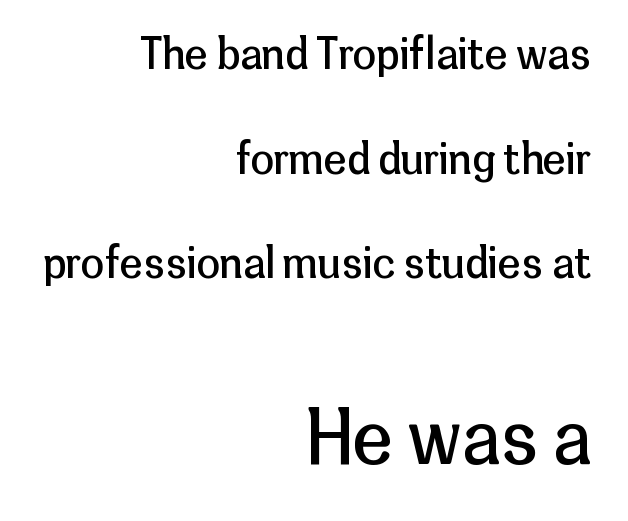
{"serif": "no", "italic": "no", "bold": "no", "weight": "regular", "width": "normal", "stroke_contrast": "low", "x_height": "medium", "monospaced": "no", "underline": "no", "align": "right", "line_spacing": "loose", "line_spacing_ratio": 2.49, "letter_spacing": "normal", "letter_spacing_em": 0.0, "larger_block": "second", "size_ratio": 1.74, "glyph_px": 73}
